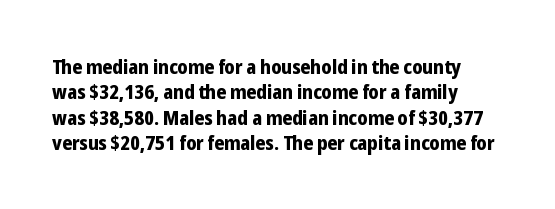
The image shows 20 px bold type, upright; set left-aligned, normal line spacing (1.27x), normal letter spacing, not underlined.
